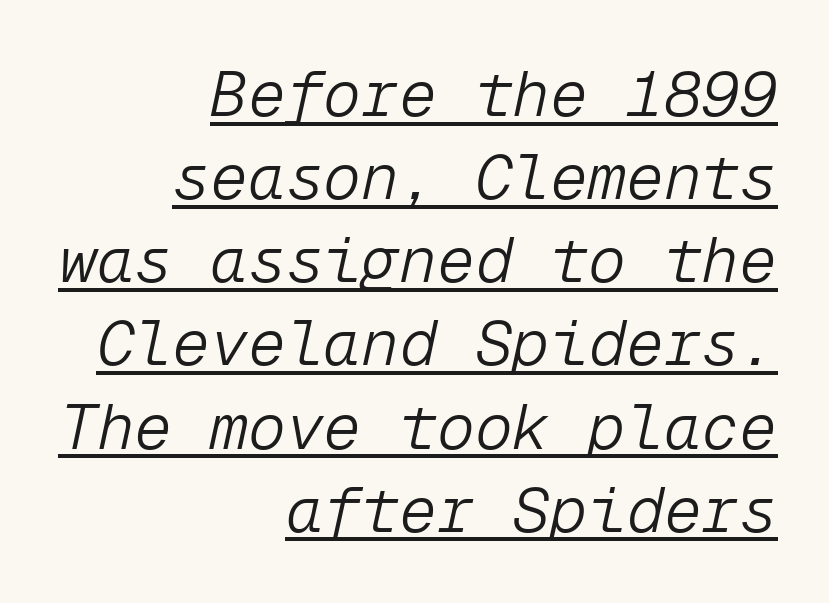
{"italic": "yes", "lean": "right", "slant_degrees": 12, "bold": "no", "weight": "light", "width": "normal", "stroke_contrast": "low", "x_height": "medium", "monospaced": "yes", "underline": "yes", "align": "right", "line_spacing": "normal", "line_spacing_ratio": 1.32, "letter_spacing": "normal", "letter_spacing_em": 0.0, "glyph_px": 63}
